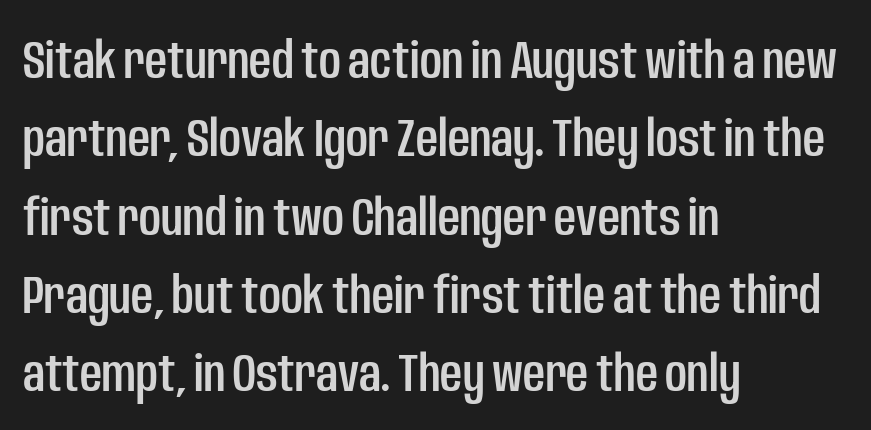
Q: Is the text italic (slanted)? A: No, it is upright.
Q: Is the typeface a serif or a sans-serif typeface? A: Sans-serif.
Q: Is the text underlined? A: No.
Q: How is the paragraph aligned? A: Left-aligned.
Q: Is the spacing between letters normal or unusually wide? A: Normal.
Q: Is the spacing between lines tight, normal or loose? A: Normal.
Q: Width (condensed, normal, or wide)? A: Condensed.
Q: Stroke contrast? A: Low.
Q: x-height? A: Large.
Q: Monospaced? A: No.
